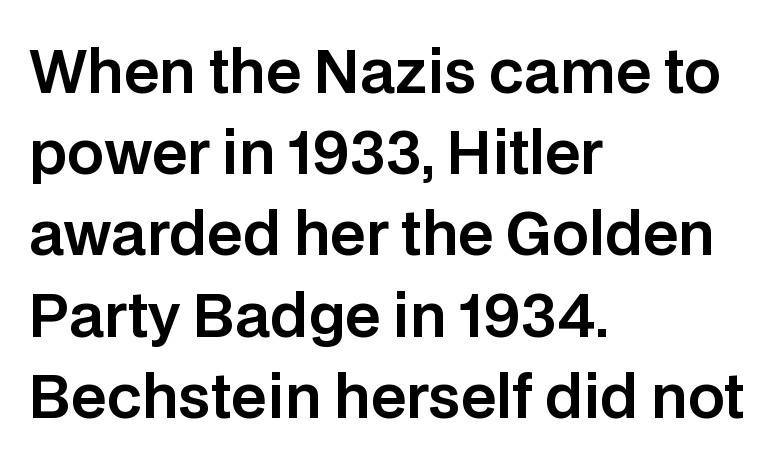
The image shows 58 px sans-serif type, upright; set left-aligned, normal line spacing (1.4x), normal letter spacing, not underlined; low stroke contrast and a large x-height.
